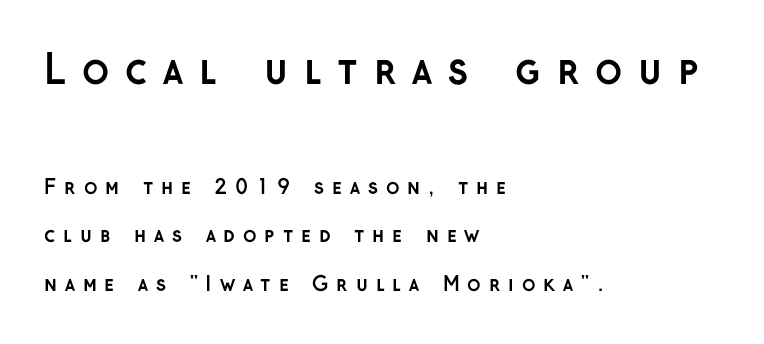
Tracking value appears strongly positive — letters spread wide. The designer gave the opening block more size than the closing block. Airy leading. Character widths vary here, with narrow letters taking less room than wide ones. The letters carry no serifs — their stems end cleanly without finishing strokes. You can tell it's not italic because the verticals are truly vertical.
